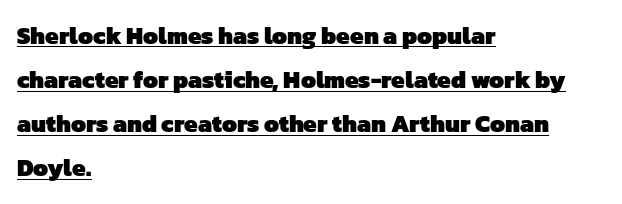
{"bold": "yes", "underline": "yes", "align": "left", "line_spacing_ratio": 1.84, "letter_spacing": "normal", "letter_spacing_em": 0.0, "glyph_px": 24}
